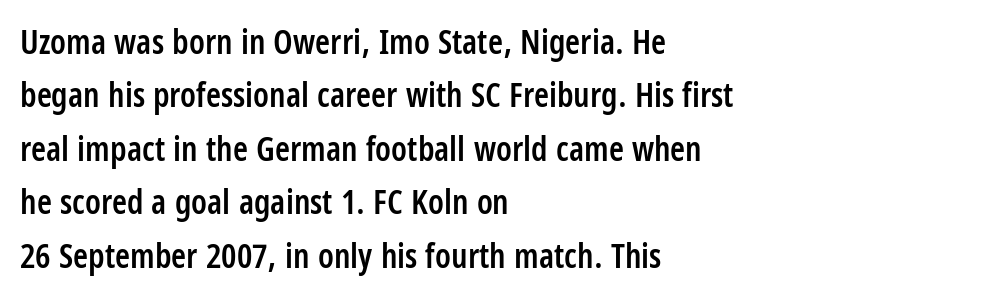
Unmarked baselines from the first word to the last. Standard letterfit; no display-style spreading of the glyphs. In terms of letterform style, serifs are entirely absent. Summary of weight: moderately heavy, a semibold. Each letter keeps its own natural width here, so spacing adapts to shape. Posture: upright roman.
